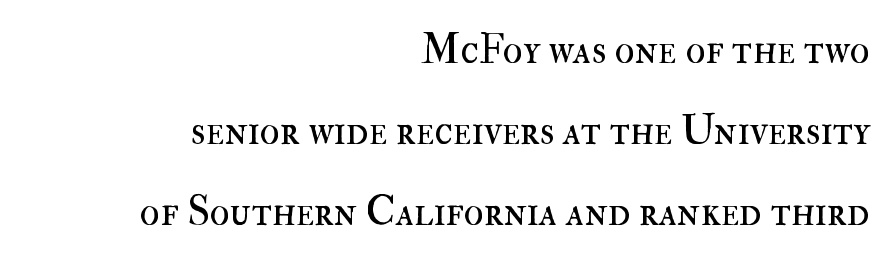
You could call the tracking neutral — neither tight nor loose. A clean baseline with only descenders dipping below it. Teacher's note: observe the even right margin — that is flush-right alignment. How would I describe the line gaps? Wide and relaxed. Stroke mass is kept to a normal reading level or below. Each letter keeps its own natural width here, so spacing adapts to shape.
